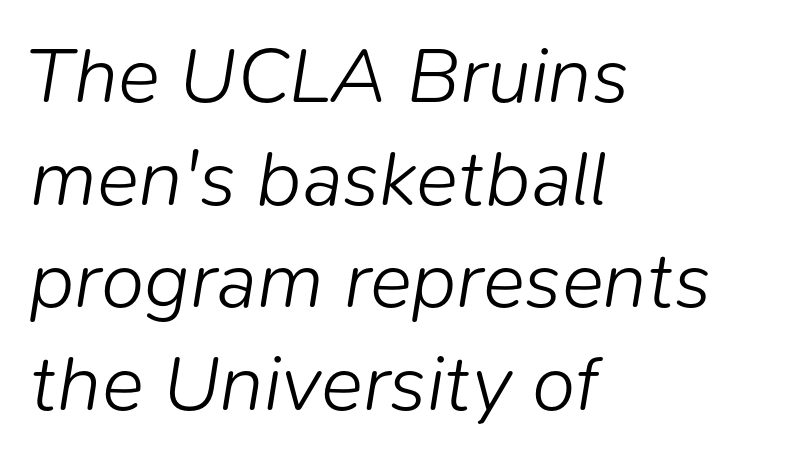
Q: Is the text bold? A: No.
Q: Is the text italic (slanted)? A: Yes, it leans right by about 9 degrees.
Q: Is the text underlined? A: No.
Q: How is the paragraph aligned? A: Left-aligned.
Q: Is the spacing between letters normal or unusually wide? A: Normal.
Q: Is the spacing between lines tight, normal or loose? A: Normal.
Q: Width (condensed, normal, or wide)? A: Normal.
Q: Stroke contrast? A: Low.
Q: x-height? A: Medium.
Q: Monospaced? A: No.
